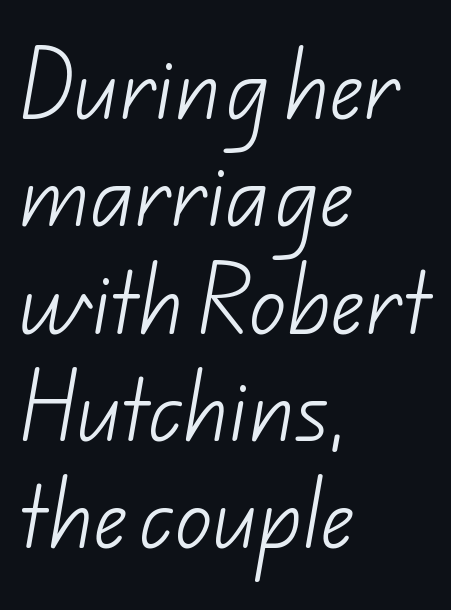
{"serif": "no", "bold": "no", "weight": "light", "width": "normal", "stroke_contrast": "low", "x_height": "small", "monospaced": "no", "underline": "no", "align": "left", "line_spacing": "normal", "line_spacing_ratio": 1.45, "letter_spacing": "normal", "letter_spacing_em": 0.0, "glyph_px": 74}
